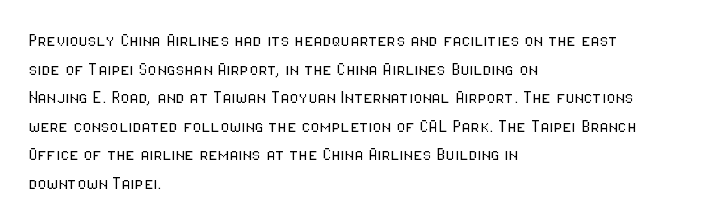
{"italic": "no", "bold": "no", "underline": "no", "align": "left", "line_spacing": "normal", "line_spacing_ratio": 1.36, "letter_spacing": "normal", "letter_spacing_em": 0.0, "glyph_px": 21}
